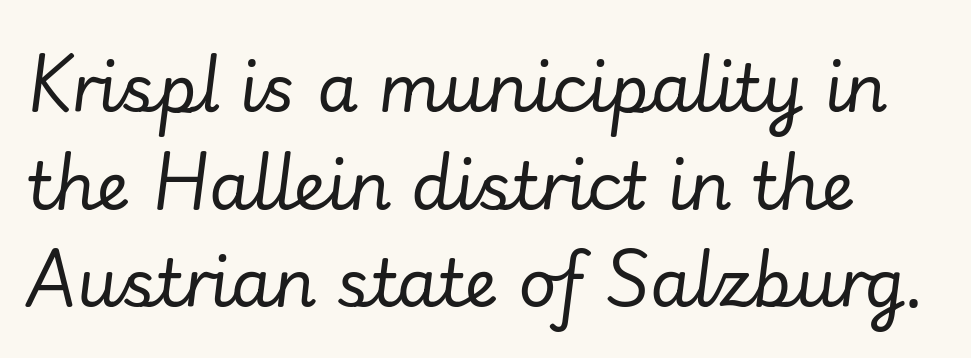
Counters stay open thanks to moderate or lighter strokes. Default kerning and tracking; the words read as compact shapes. The glyphs look as if they've been sheared to an angle. A normal amount of white space separates one row of letters from the next.
